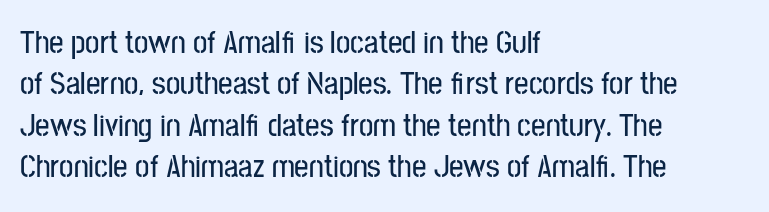
The image shows 32 px condensed sans-serif type, upright; set left-aligned, normal line spacing (1.29x), normal letter spacing, not underlined; low stroke contrast and a medium x-height.
